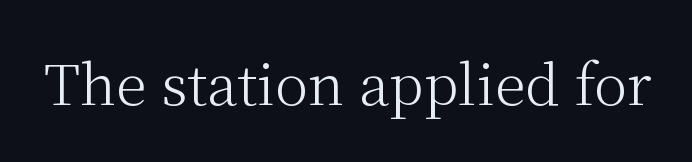
The image shows 56 px light serif type, upright; set normal letter spacing, not underlined; medium stroke contrast and a medium x-height.
